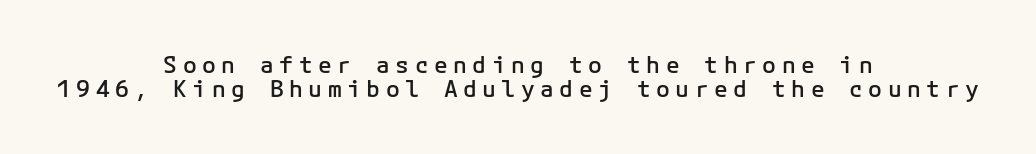
Q: Is the text bold? A: Semi-bold.
Q: Is the text italic (slanted)? A: No, it is upright.
Q: Is the text underlined? A: No.
Q: How is the paragraph aligned? A: Centered.
Q: Is the spacing between letters normal or unusually wide? A: Unusually wide.
Q: Is the spacing between lines tight, normal or loose? A: Tight.
